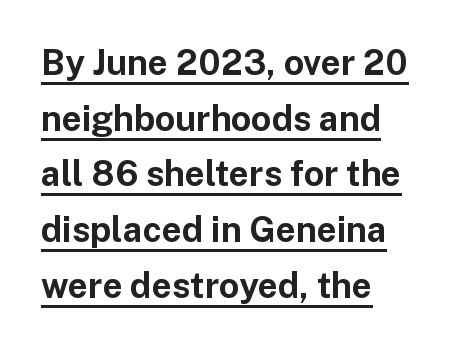
Q: Is the text bold? A: Yes.
Q: Is the text italic (slanted)? A: No, it is upright.
Q: Is the typeface a serif or a sans-serif typeface? A: Sans-serif.
Q: Is the text underlined? A: Yes.
Q: Is the spacing between letters normal or unusually wide? A: Normal.
Q: Is the spacing between lines tight, normal or loose? A: Normal.
Q: Width (condensed, normal, or wide)? A: Normal.
Q: Stroke contrast? A: Low.
Q: x-height? A: Medium.
Q: Monospaced? A: No.
